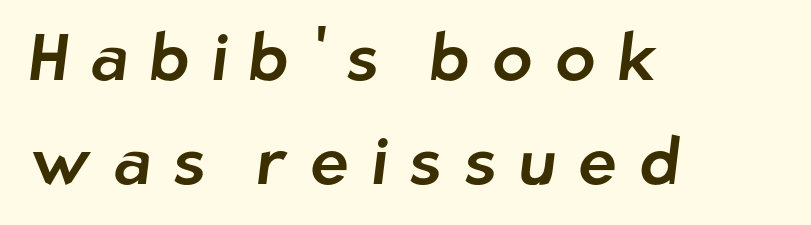
Q: Is the typeface a serif or a sans-serif typeface? A: Sans-serif.
Q: Is the text underlined? A: No.
Q: How is the paragraph aligned? A: Left-aligned.
Q: Is the spacing between letters normal or unusually wide? A: Unusually wide.
Q: Is the spacing between lines tight, normal or loose? A: Normal.
Q: Width (condensed, normal, or wide)? A: Normal.
Q: Stroke contrast? A: Low.
Q: x-height? A: Medium.
Q: Monospaced? A: No.
